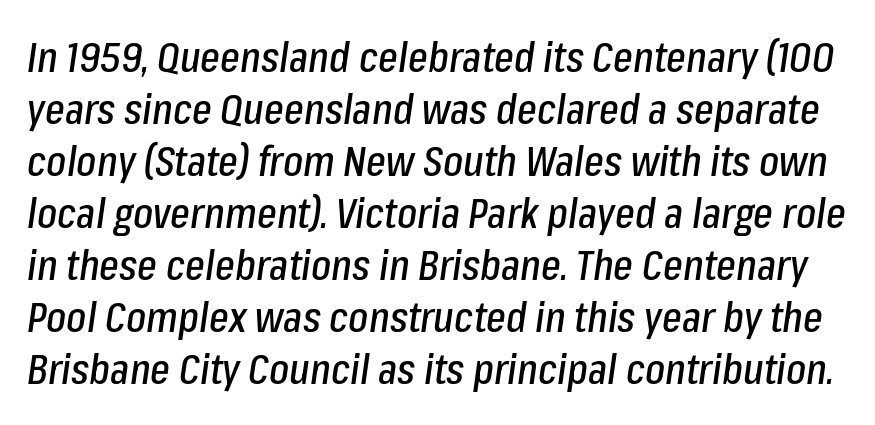
The specimen omits any rule beneath the text block's lines. Looks like regular typesetting: each glyph gets only the width it needs. Style check: oblique. This rendering leaves character spacing at its baseline value.
